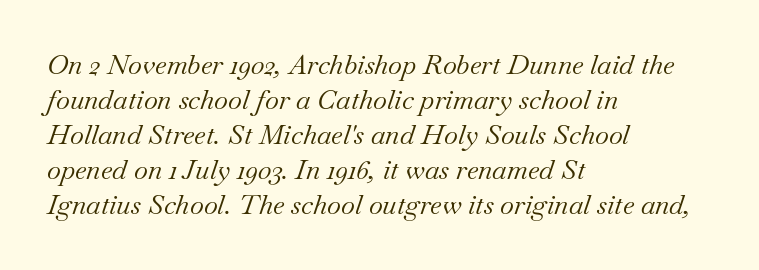
Nobody drew a line under any word here. Is the stroke heavy? The answer is a plain regular-or-lighter. Nothing unusual about the tracking: characters are spaced as the font intends. The leading is moderate, giving the passage an even texture. Line beginnings align vertically; line endings do not.
